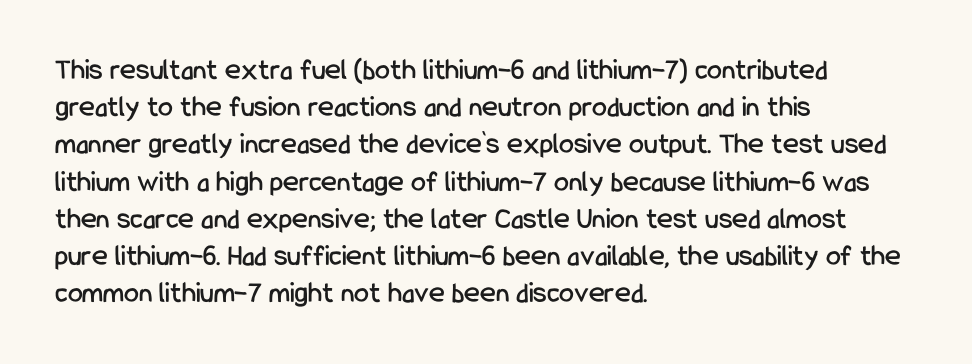
Short and long lines alike share a common starting point at left. These lines are rendered in a variable-pitch font. Clear beneath every line of the passage. The text was rendered using a sans face with plain stroke endings. Between one letter and the next there's only the usual sliver of space. This is the regular roman posture of the typeface.
